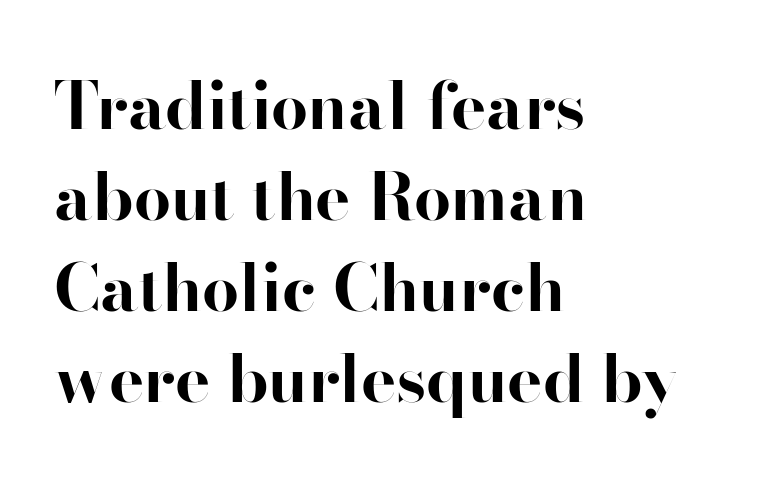
Q: Is the text bold? A: Yes.
Q: Is the text italic (slanted)? A: No, it is upright.
Q: Is the typeface a serif or a sans-serif typeface? A: Sans-serif.
Q: Is the text underlined? A: No.
Q: How is the paragraph aligned? A: Left-aligned.
Q: Is the spacing between letters normal or unusually wide? A: Normal.
Q: Is the spacing between lines tight, normal or loose? A: Normal.
Q: Width (condensed, normal, or wide)? A: Normal.
Q: Stroke contrast? A: High.
Q: x-height? A: Small.
Q: Monospaced? A: No.
